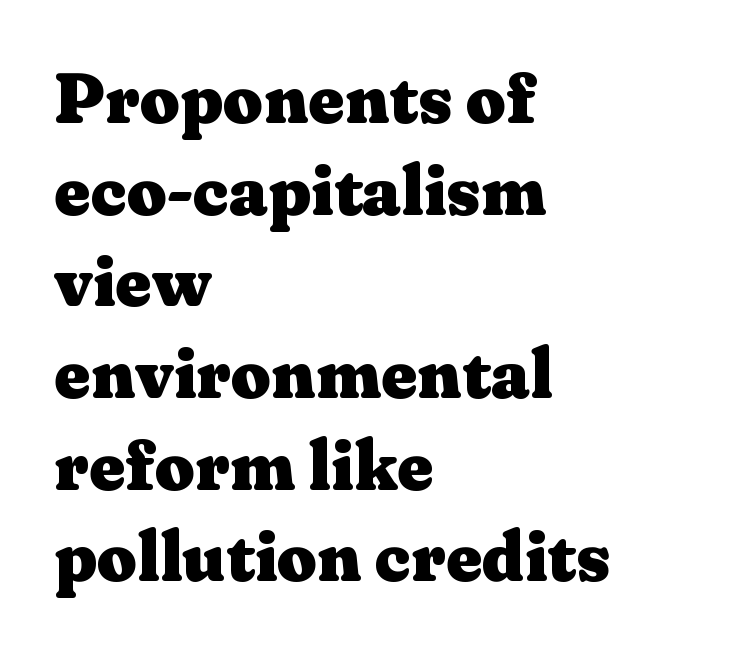
Is there much room between lines? A standard amount, neither cramped nor airy. Every letter is thick-stroked: bold, no question. Little horizontal feet cap the strokes, marking this as serif type. Compared with typical body copy, the letter spacing here is the same.
